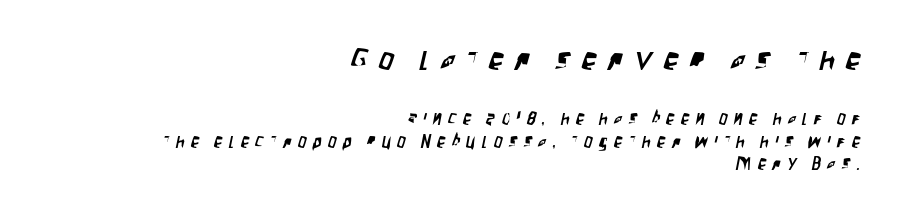
{"serif": "no", "width": "condensed", "stroke_contrast": "low", "x_height": "large", "monospaced": "no", "underline": "no", "align": "right", "line_spacing": "normal", "line_spacing_ratio": 1.33, "letter_spacing": "wide", "letter_spacing_em": 0.38, "larger_block": "first", "size_ratio": 1.76, "glyph_px": 30}
